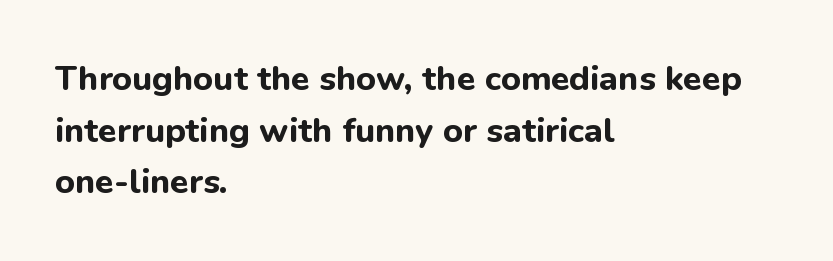
Q: Is the text bold? A: Yes.
Q: Is the text italic (slanted)? A: No, it is upright.
Q: Is the typeface a serif or a sans-serif typeface? A: Sans-serif.
Q: Is the text underlined? A: No.
Q: How is the paragraph aligned? A: Left-aligned.
Q: Is the spacing between letters normal or unusually wide? A: Normal.
Q: Is the spacing between lines tight, normal or loose? A: Normal.
Q: Width (condensed, normal, or wide)? A: Normal.
Q: Stroke contrast? A: Low.
Q: x-height? A: Medium.
Q: Monospaced? A: No.
